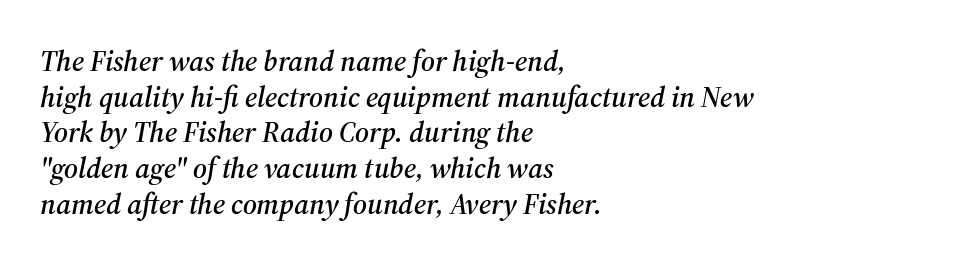
Q: Is the text italic (slanted)? A: Yes, it leans right by about 12 degrees.
Q: Is the typeface a serif or a sans-serif typeface? A: Serif.
Q: Is the text underlined? A: No.
Q: How is the paragraph aligned? A: Left-aligned.
Q: Is the spacing between letters normal or unusually wide? A: Normal.
Q: Width (condensed, normal, or wide)? A: Normal.
Q: Stroke contrast? A: Medium.
Q: x-height? A: Medium.
Q: Monospaced? A: No.
